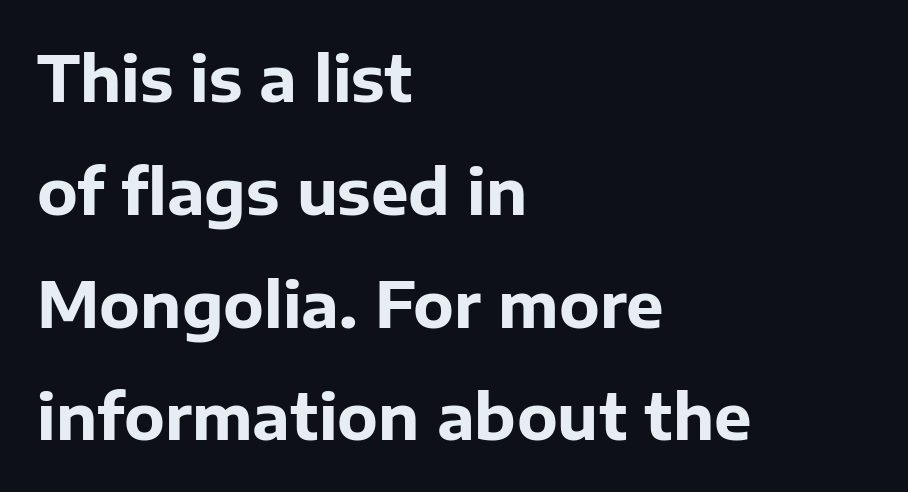
The image shows 63 px bold sans-serif type, upright; set left-aligned, line spacing 1.79x, normal letter spacing, not underlined; low stroke contrast and a medium x-height.
